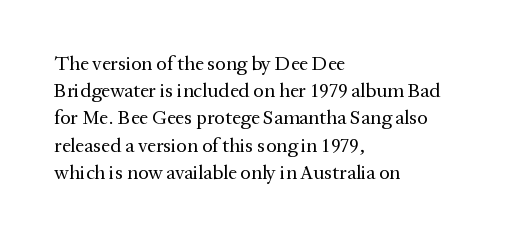
The text block is weighted toward the left margin, trailing off unevenly rightward. Summary of vertical rhythm: regular, with standard interline spacing. Spacing between characters is what you'd get straight out of the box. The letterforms sit at book weight or below.
